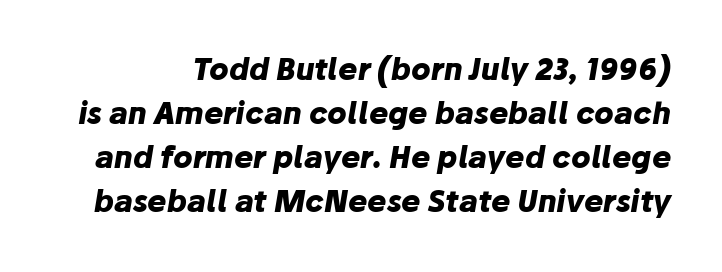
The image shows 29 px heavy type, italic (leaning right); set normal line spacing (1.52x), normal letter spacing, not underlined; low stroke contrast and a medium x-height.
